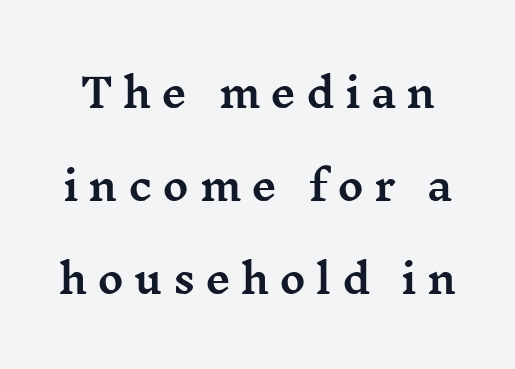
Here the glyphs are tracked loosely, breaking word shapes into spaced letters. These lines are rendered in a variable-pitch font. In terms of leading, this rendering errs on the spacious side. This is the regular roman posture of the typeface. The gap between lines stays unmarked.
